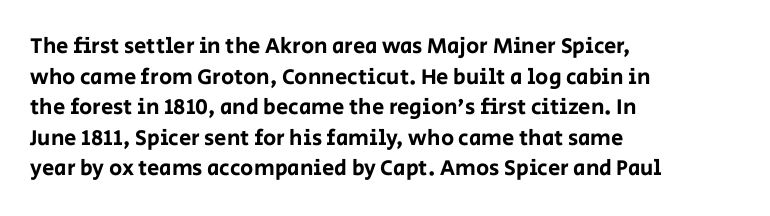
Q: Is the text italic (slanted)? A: No, it is upright.
Q: Is the text underlined? A: No.
Q: How is the paragraph aligned? A: Left-aligned.
Q: Is the spacing between letters normal or unusually wide? A: Normal.
Q: Is the spacing between lines tight, normal or loose? A: Normal.
